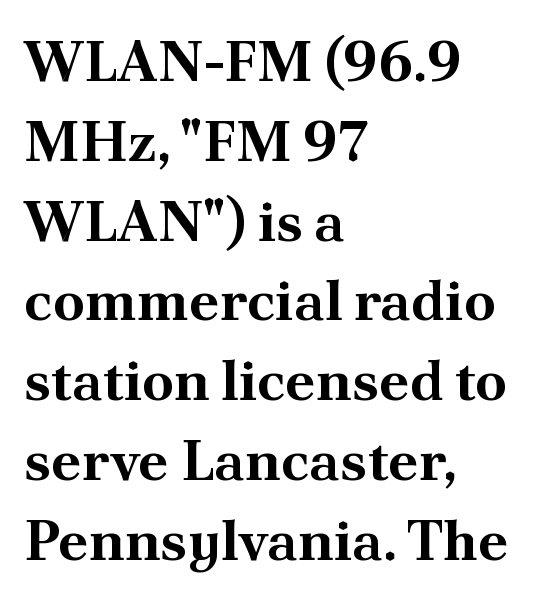
{"serif": "yes", "italic": "no", "bold": "yes", "weight": "bold", "width": "normal", "stroke_contrast": "medium", "x_height": "small", "monospaced": "no", "underline": "no", "align": "left", "line_spacing": "normal", "line_spacing_ratio": 1.4, "letter_spacing": "normal", "letter_spacing_em": 0.0, "glyph_px": 57}
